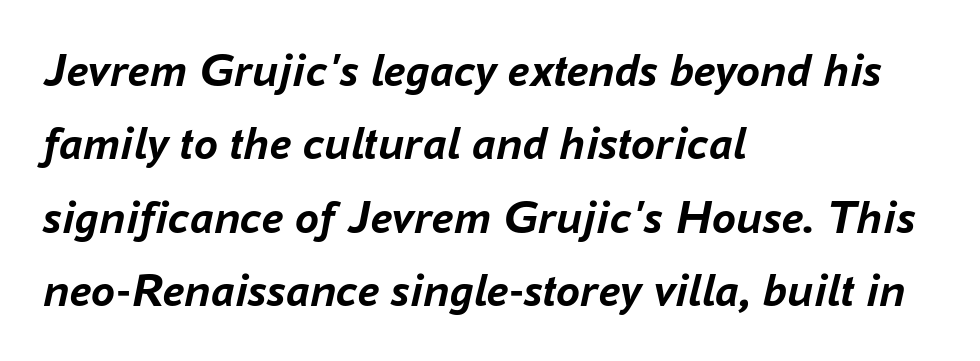
The image shows 48 px semibold type, italic (leaning right); set left-aligned, normal line spacing (1.53x), normal letter spacing, not underlined; low stroke contrast and a medium x-height.
